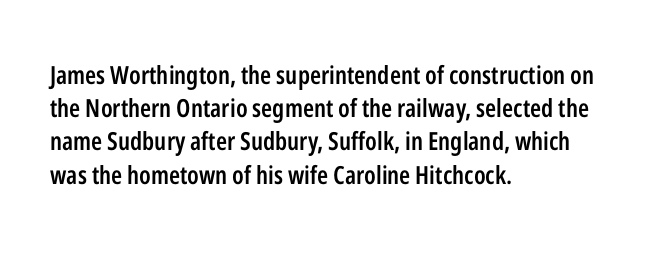
{"italic": "no", "bold": "semi", "underline": "no", "align": "left", "line_spacing": "normal", "line_spacing_ratio": 1.33, "letter_spacing": "normal", "letter_spacing_em": 0.0, "glyph_px": 25}
